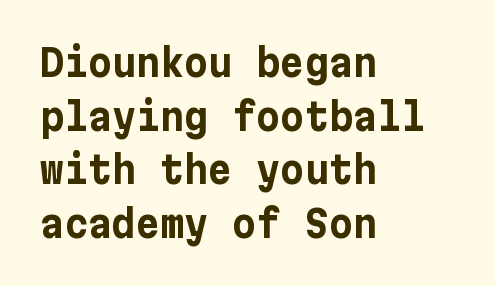
Q: Is the text bold? A: Yes.
Q: Is the text italic (slanted)? A: No, it is upright.
Q: Is the typeface a serif or a sans-serif typeface? A: Sans-serif.
Q: Is the text underlined? A: No.
Q: How is the paragraph aligned? A: Left-aligned.
Q: Is the spacing between letters normal or unusually wide? A: Normal.
Q: Is the spacing between lines tight, normal or loose? A: Normal.
Q: Width (condensed, normal, or wide)? A: Normal.
Q: Stroke contrast? A: Low.
Q: x-height? A: Medium.
